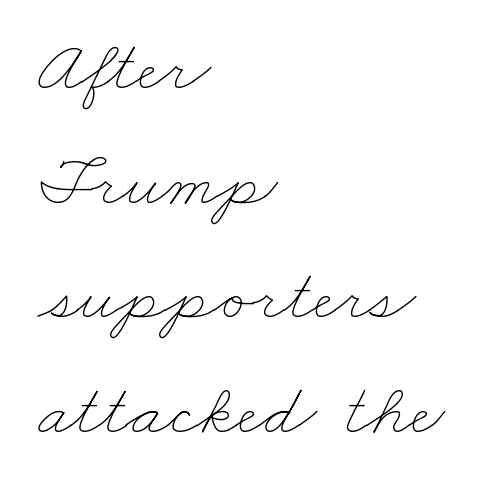
No chunkiness to these letters — they're not bold. A typesetter would call this proportional, since set widths differ per character. The line-height multiplier appears to be the usual default. The setting favours the left margin, as ordinary paragraphs usually do. There is no visible air inserted between adjacent glyphs.
